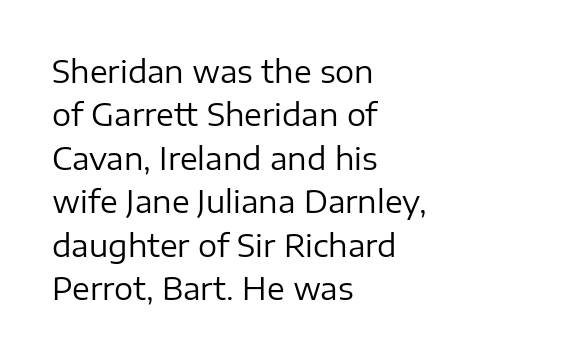
Q: Is the text bold? A: No.
Q: Is the text italic (slanted)? A: No, it is upright.
Q: Is the typeface a serif or a sans-serif typeface? A: Sans-serif.
Q: Is the text underlined? A: No.
Q: How is the paragraph aligned? A: Left-aligned.
Q: Is the spacing between letters normal or unusually wide? A: Normal.
Q: Is the spacing between lines tight, normal or loose? A: Normal.
Q: Width (condensed, normal, or wide)? A: Normal.
Q: Stroke contrast? A: Low.
Q: x-height? A: Medium.
Q: Monospaced? A: No.
